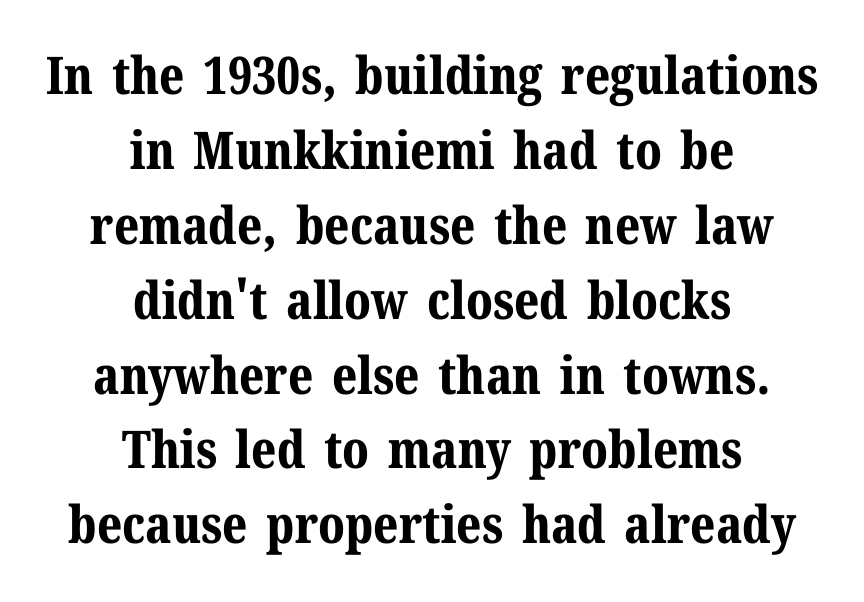
The image shows 52 px bold serif type, upright; set centered, normal line spacing (1.44x), normal letter spacing, not underlined; medium stroke contrast and a medium x-height.
